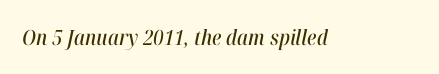
{"italic": "yes", "lean": "right", "slant_degrees": 12, "underline": "no", "letter_spacing": "normal", "letter_spacing_em": 0.0, "glyph_px": 21}
